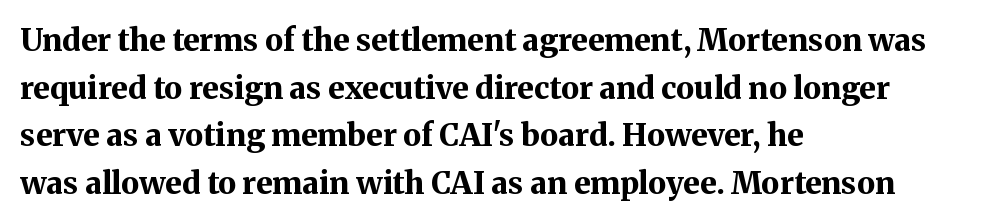
{"serif": "yes", "italic": "no", "bold": "yes", "weight": "bold", "width": "normal", "stroke_contrast": "medium", "x_height": "medium", "monospaced": "no", "underline": "no", "align": "left", "line_spacing": "normal", "line_spacing_ratio": 1.54, "letter_spacing": "normal", "letter_spacing_em": 0.0, "glyph_px": 31}
